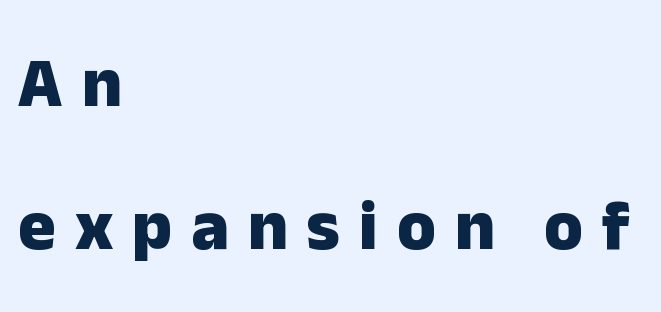
Q: Is the text bold? A: Yes.
Q: Is the text italic (slanted)? A: No, it is upright.
Q: Is the typeface a serif or a sans-serif typeface? A: Sans-serif.
Q: Is the text underlined? A: No.
Q: How is the paragraph aligned? A: Left-aligned.
Q: Is the spacing between letters normal or unusually wide? A: Unusually wide.
Q: Is the spacing between lines tight, normal or loose? A: Loose.
Q: Width (condensed, normal, or wide)? A: Normal.
Q: Stroke contrast? A: Low.
Q: x-height? A: Medium.
Q: Monospaced? A: No.
